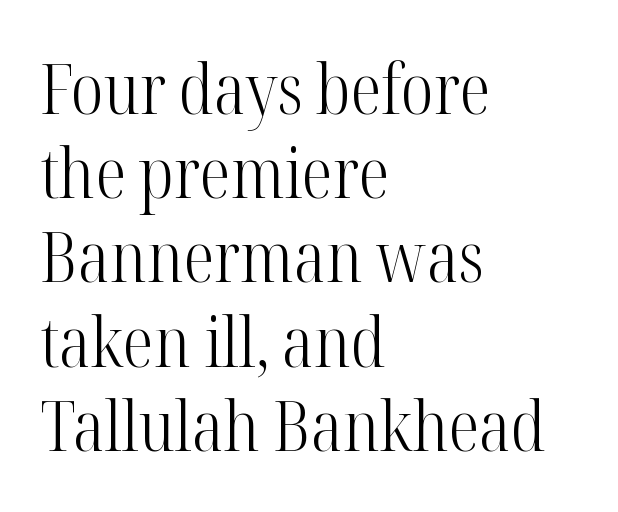
{"serif": "yes", "italic": "no", "bold": "no", "weight": "light", "width": "condensed", "stroke_contrast": "high", "x_height": "medium", "monospaced": "no", "underline": "no", "align": "left", "line_spacing_ratio": 1.22, "letter_spacing": "normal", "letter_spacing_em": 0.0, "glyph_px": 69}
